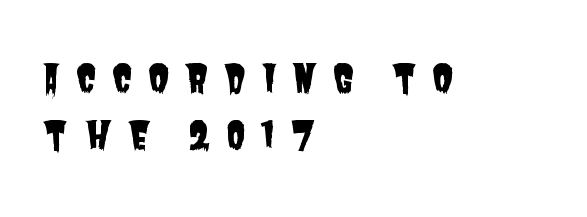
Q: Is the typeface a serif or a sans-serif typeface? A: Sans-serif.
Q: Is the text underlined? A: No.
Q: How is the paragraph aligned? A: Left-aligned.
Q: Is the spacing between letters normal or unusually wide? A: Unusually wide.
Q: Is the spacing between lines tight, normal or loose? A: Normal.
Q: Width (condensed, normal, or wide)? A: Condensed.
Q: Stroke contrast? A: Low.
Q: x-height? A: Large.
Q: Monospaced? A: No.
